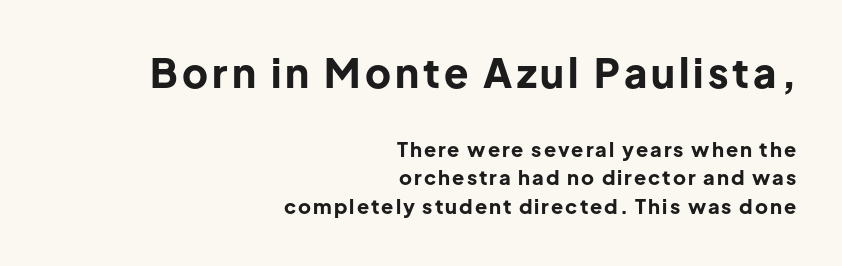
Q: Is the text bold? A: Yes.
Q: Is the text italic (slanted)? A: No, it is upright.
Q: Is the typeface a serif or a sans-serif typeface? A: Sans-serif.
Q: Is the text underlined? A: No.
Q: How is the paragraph aligned? A: Right-aligned.
Q: Is the spacing between lines tight, normal or loose? A: Normal.
Q: Which block of text is set in a larger size, the first (top) or the second (bottom)? A: The first (top) one.
Q: Width (condensed, normal, or wide)? A: Normal.
Q: Stroke contrast? A: Low.
Q: x-height? A: Medium.
Q: Monospaced? A: No.
